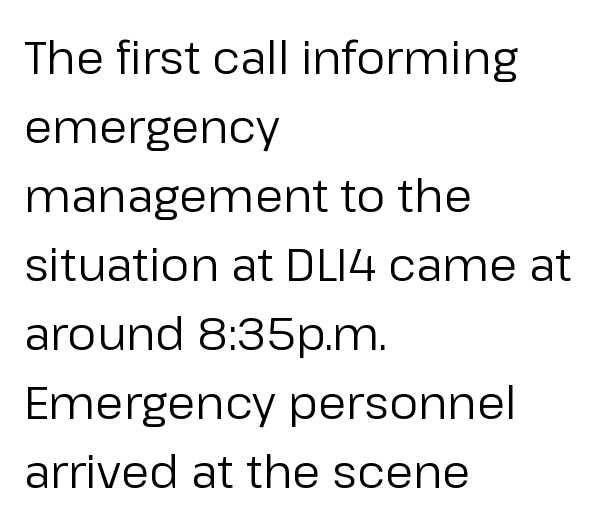
The image shows 46 px regular-weight sans-serif type, upright; set left-aligned, normal line spacing (1.5x), normal letter spacing, not underlined; low stroke contrast and a medium x-height.
